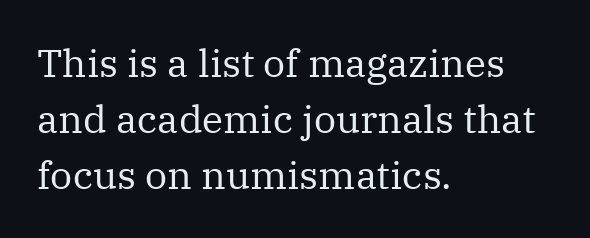
Every stem runs plumb, perpendicular to the baseline. Heft: none added — not bold. Think of a printed novel: that variable character pitch is what you see here. Regarding leading, the lines here are spaced in the standard way. Left-aligned paragraph, ragged on the right.
